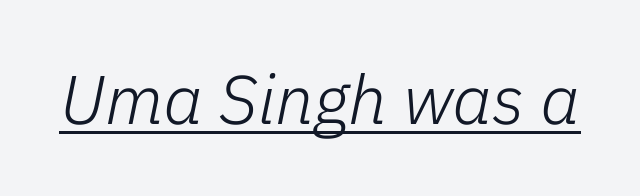
{"italic": "yes", "lean": "right", "slant_degrees": 11, "bold": "no", "weight": "light", "width": "normal", "stroke_contrast": "low", "x_height": "medium", "monospaced": "no", "underline": "yes", "letter_spacing": "normal", "letter_spacing_em": 0.0, "glyph_px": 69}
